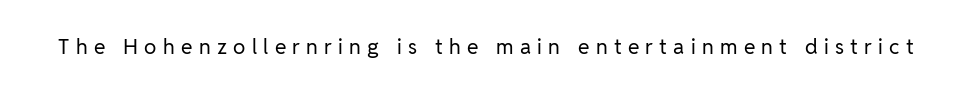
Q: Is the text bold? A: No.
Q: Is the text italic (slanted)? A: No, it is upright.
Q: Is the text underlined? A: No.
Q: Is the spacing between letters normal or unusually wide? A: Unusually wide.
